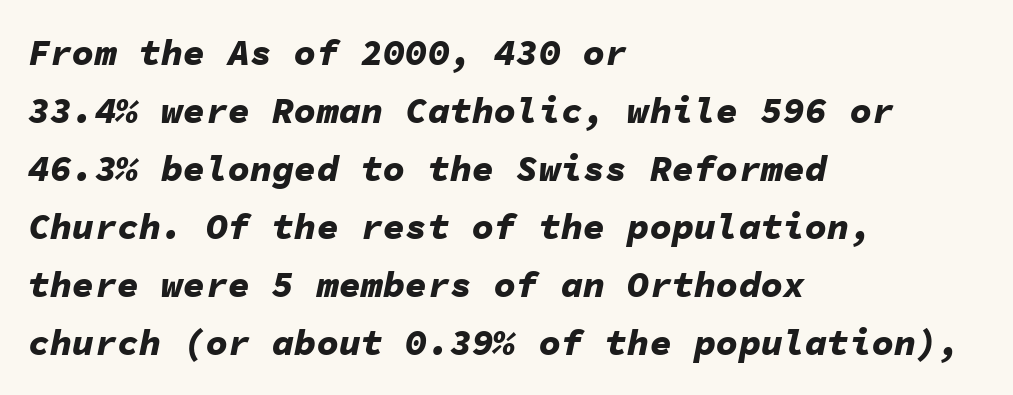
The image shows 37 px bold type, italic (leaning right), monospaced; set left-aligned, normal line spacing (1.57x), normal letter spacing, not underlined; low stroke contrast and a medium x-height.
